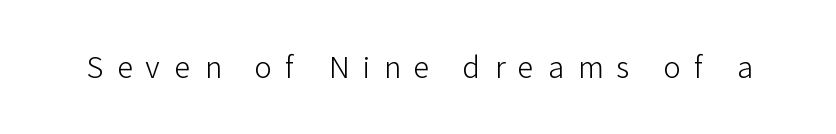
The line texture is sparse and dotted thanks to wide tracking. Do the characters align in a grid? No, the font is proportional. Check under the words: just untouched page. Weight: regular or lighter.
